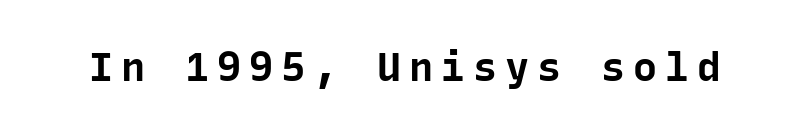
The image shows 40 px bold sans-serif type, upright, monospaced; set unusually wide letter spacing (+0.2 em), not underlined; low stroke contrast and a medium x-height.
